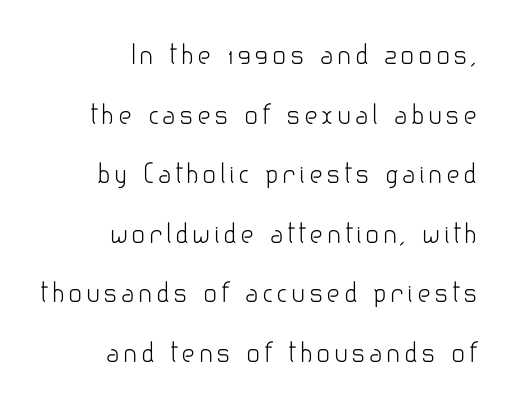
Q: Is the text bold? A: No.
Q: Is the text italic (slanted)? A: No, it is upright.
Q: Is the text underlined? A: No.
Q: How is the paragraph aligned? A: Right-aligned.
Q: Is the spacing between lines tight, normal or loose? A: Loose.
